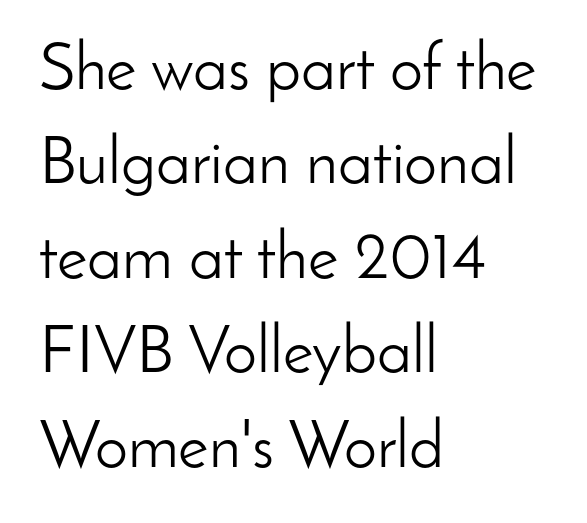
{"serif": "no", "italic": "no", "bold": "no", "weight": "light", "width": "normal", "stroke_contrast": "low", "x_height": "small", "monospaced": "no", "underline": "no", "align": "left", "line_spacing": "normal", "line_spacing_ratio": 1.43, "letter_spacing": "normal", "letter_spacing_em": 0.0, "glyph_px": 66}
